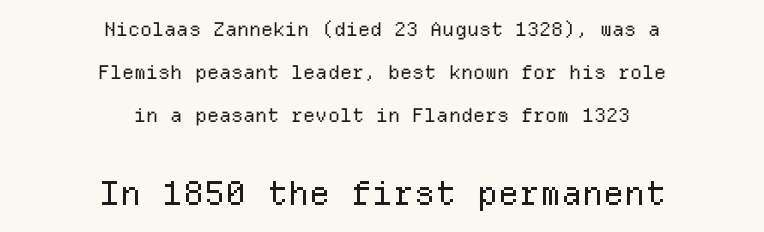
The image shows 33 px regular-weight sans-serif type, upright, monospaced; set centered, loose line spacing (2.26x), normal letter spacing, not underlined; the second (bottom) block is 1.74x larger; low stroke contrast and a medium x-height.
